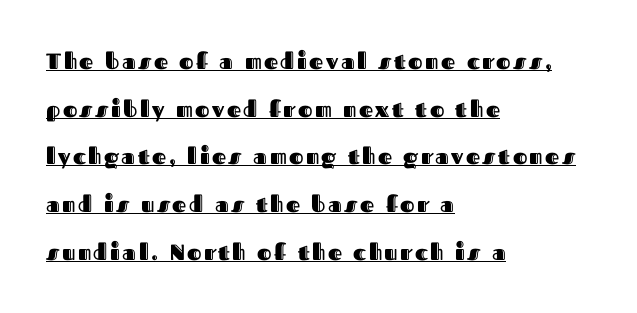
{"italic": "no", "underline": "yes", "align": "left", "line_spacing": "loose", "line_spacing_ratio": 2.17, "glyph_px": 22}
